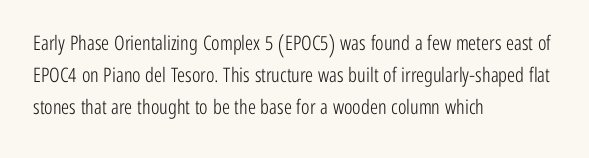
The image shows 20 px text type, upright; set left-aligned, normal line spacing (1.59x), normal letter spacing, not underlined.
